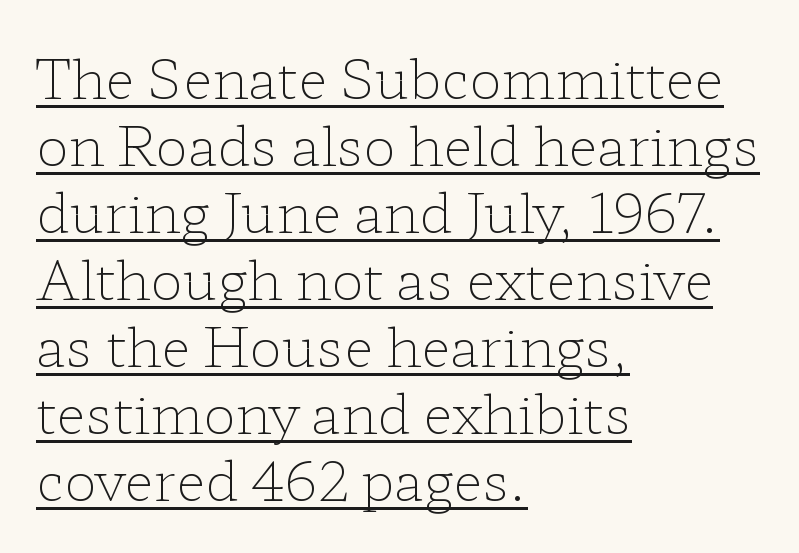
The image shows 54 px light, wide serif type, upright; set left-aligned, line spacing 1.24x, normal letter spacing, underlined; low stroke contrast and a medium x-height.
